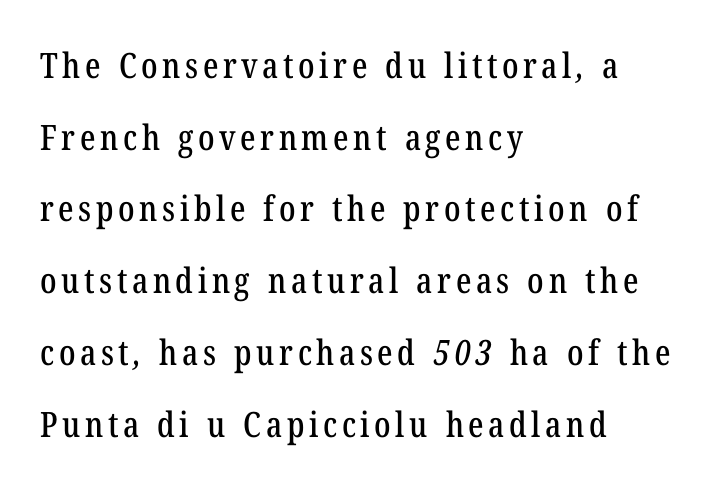
{"serif": "yes", "width": "condensed", "stroke_contrast": "low", "x_height": "medium", "monospaced": "no", "underline": "no", "align": "left", "line_spacing": "loose", "line_spacing_ratio": 2.05, "glyph_px": 35}
